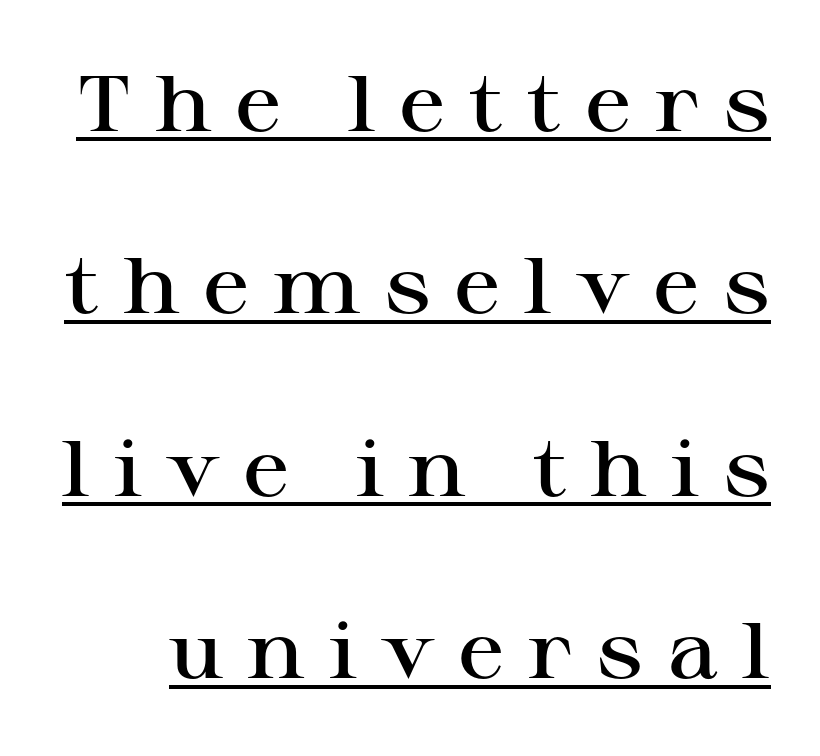
Each word looks stretched out because of the extra space between its letters. The line-height multiplier appears high, well above default. The rendering uses natural spacing where letterforms have individual widths. Every character sits straight up, as roman type does.
